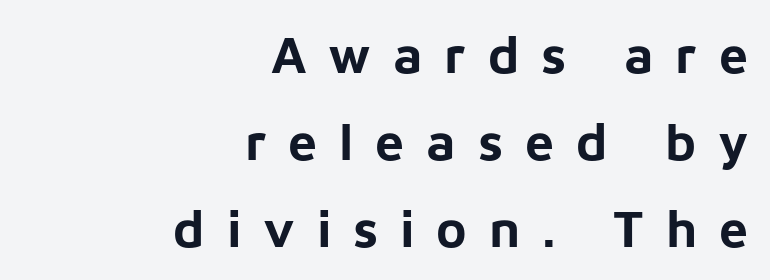
{"serif": "no", "italic": "no", "bold": "yes", "weight": "bold", "width": "normal", "stroke_contrast": "low", "x_height": "medium", "monospaced": "no", "underline": "no", "align": "right", "line_spacing": "normal", "line_spacing_ratio": 1.67, "letter_spacing": "wide", "letter_spacing_em": 0.42, "glyph_px": 52}
